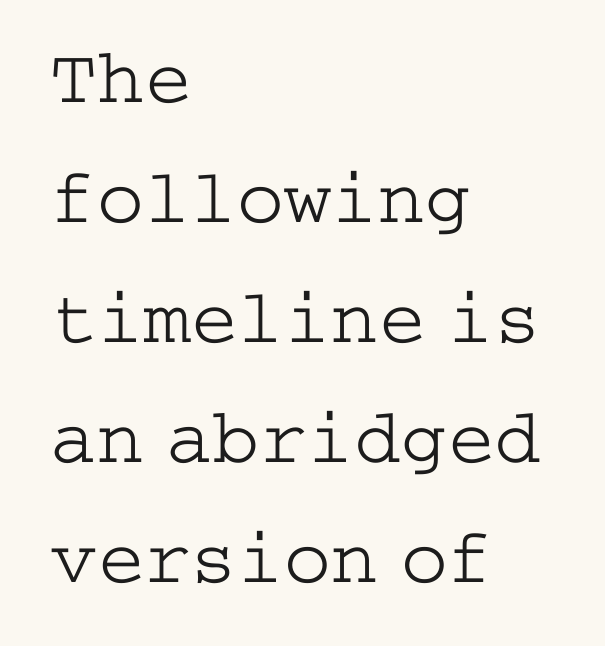
The image shows 78 px light, wide serif type, upright; set left-aligned, normal line spacing (1.54x), normal letter spacing, not underlined; low stroke contrast and a medium x-height.
